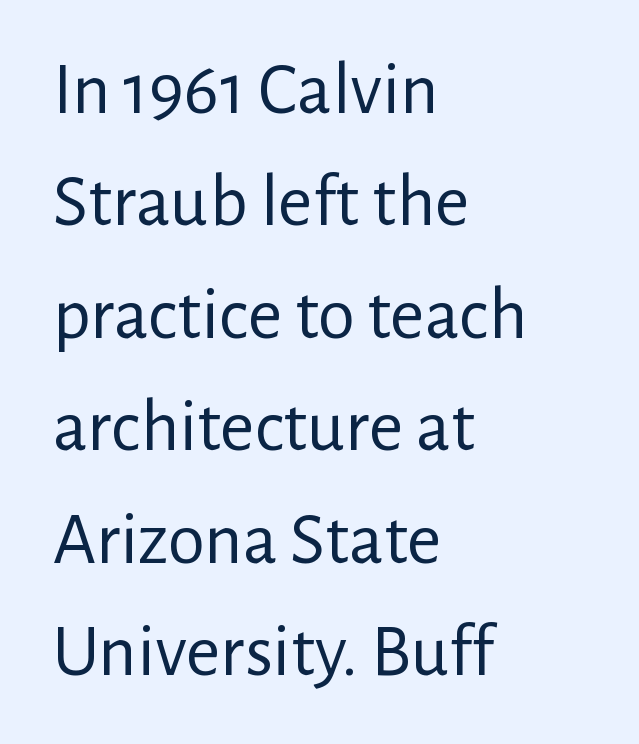
Grotesque or geometric, the face here clearly has no serifs. Vertically, the passage feels balanced, rows spaced as you'd expect. Each letter keeps its own natural width here, so spacing adapts to shape. Layout note: lines flush left. The letterforms sit shoulder to shoulder at normal distance. Glance below the letters and you will spot only blank space.
